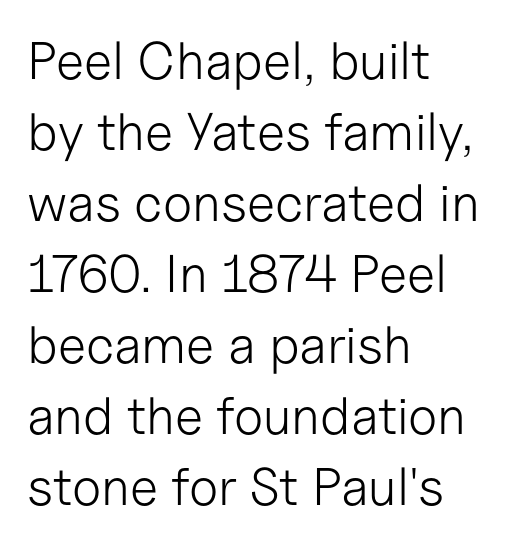
The image shows 53 px light sans-serif type, upright; set left-aligned, normal line spacing (1.34x), normal letter spacing, not underlined; low stroke contrast and a medium x-height.
